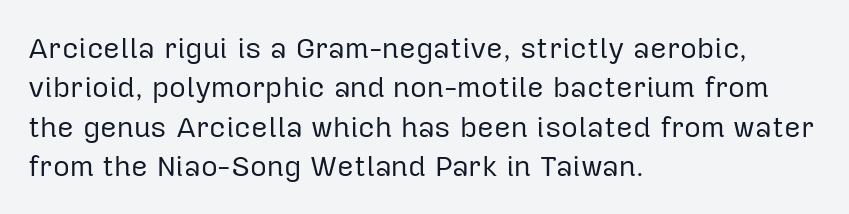
{"serif": "no", "italic": "no", "bold": "no", "weight": "regular", "width": "normal", "stroke_contrast": "low", "x_height": "medium", "monospaced": "no", "underline": "no", "align": "left", "line_spacing": "normal", "line_spacing_ratio": 1.36, "letter_spacing": "normal", "letter_spacing_em": 0.0, "glyph_px": 29}
